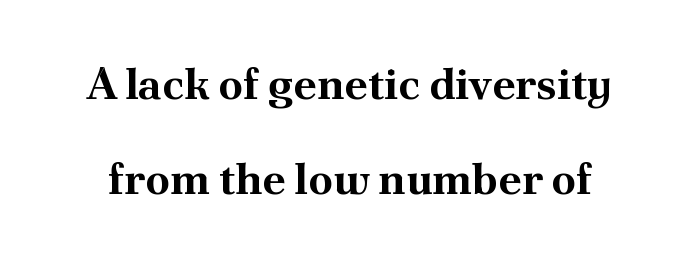
Nothing unusual about the tracking: characters are spaced as the font intends. Descender tails drop into unmarked territory. Varying glyph widths throughout — classic text-font behaviour. Does the weight exceed regular? Yes, all the way to bold. Leading is clearly above the norm, producing a sparse column. Do the letters lean? They stand straight.
